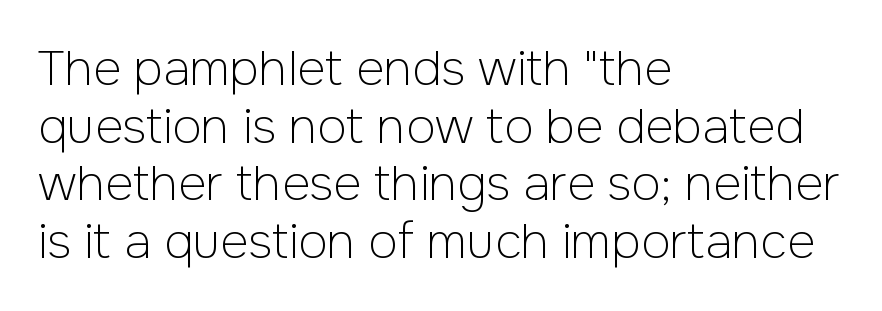
The image shows 48 px light sans-serif type, upright; set left-aligned, line spacing 1.2x, normal letter spacing, not underlined; low stroke contrast and a medium x-height.
